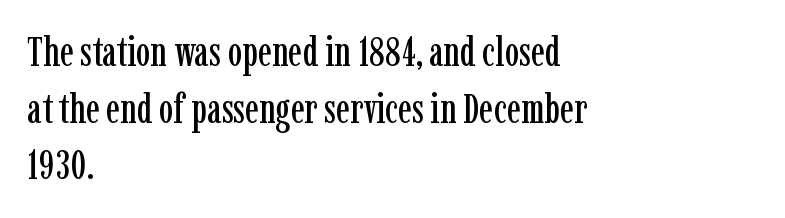
The image shows 41 px condensed serif type, upright; set left-aligned, normal line spacing (1.38x), normal letter spacing, not underlined; low stroke contrast and a medium x-height.
